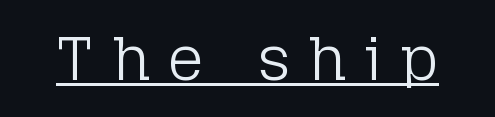
The image shows 62 px light sans-serif type, upright; set unusually wide letter spacing (+0.31 em), underlined; low stroke contrast and a medium x-height.
